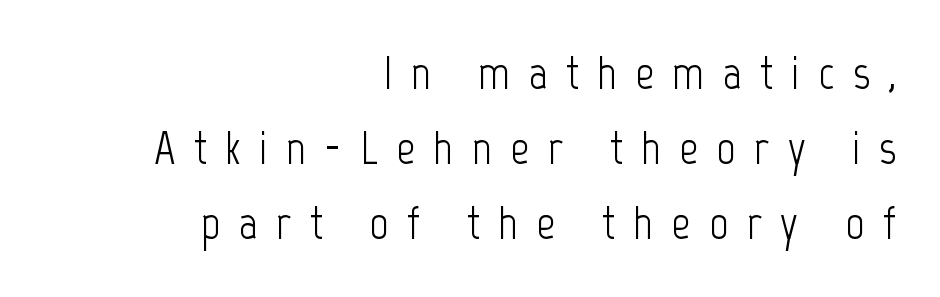
Ordinary non-slanted type is in use. Descender tails drop into unmarked territory. Stem width sits at or under what a default text font uses. Unlike a traditional serif, this face leaves its strokes unadorned. A typesetter would call this leading conventional body-copy spacing.
